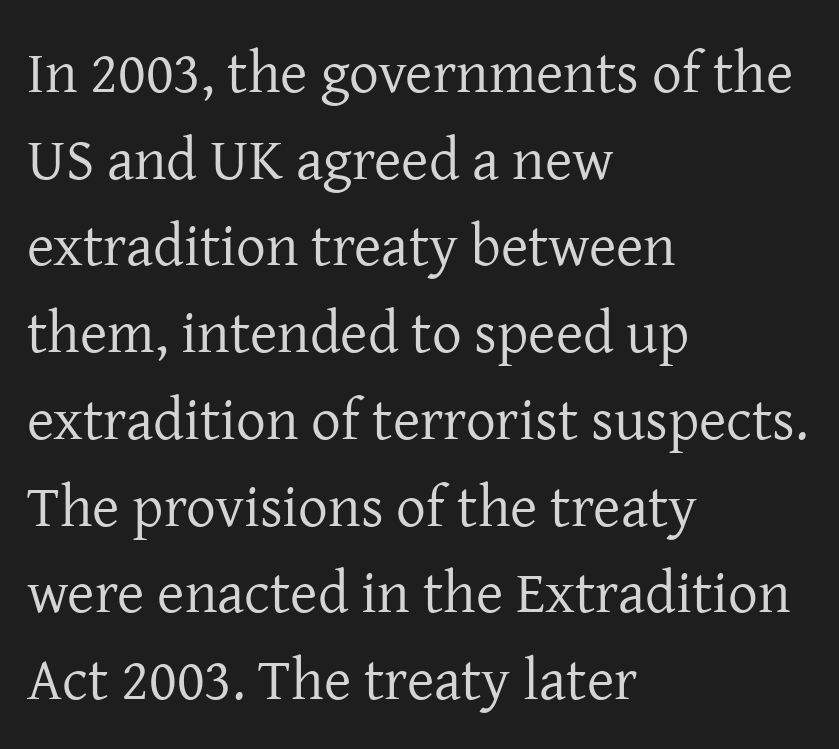
{"serif": "yes", "italic": "no", "bold": "no", "weight": "regular", "width": "normal", "stroke_contrast": "low", "x_height": "medium", "monospaced": "no", "underline": "no", "align": "left", "line_spacing": "normal", "line_spacing_ratio": 1.47, "letter_spacing": "normal", "letter_spacing_em": 0.0, "glyph_px": 59}
